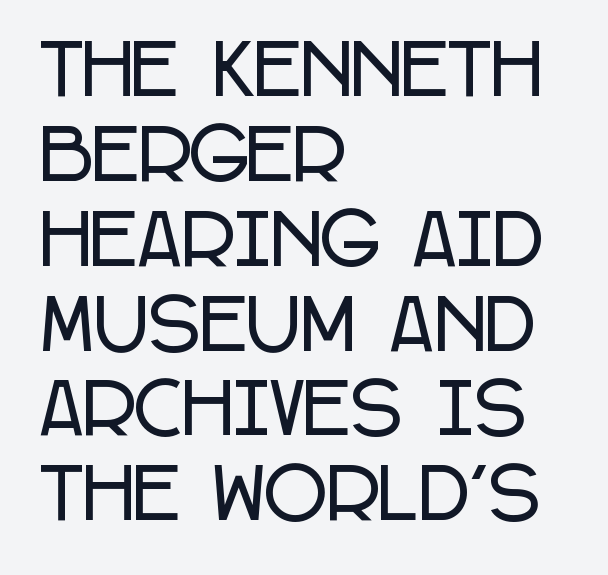
Q: Is the text italic (slanted)? A: No, it is upright.
Q: Is the typeface a serif or a sans-serif typeface? A: Sans-serif.
Q: Is the text underlined? A: No.
Q: How is the paragraph aligned? A: Left-aligned.
Q: Is the spacing between letters normal or unusually wide? A: Normal.
Q: Width (condensed, normal, or wide)? A: Condensed.
Q: Stroke contrast? A: Low.
Q: x-height? A: Large.
Q: Monospaced? A: No.
